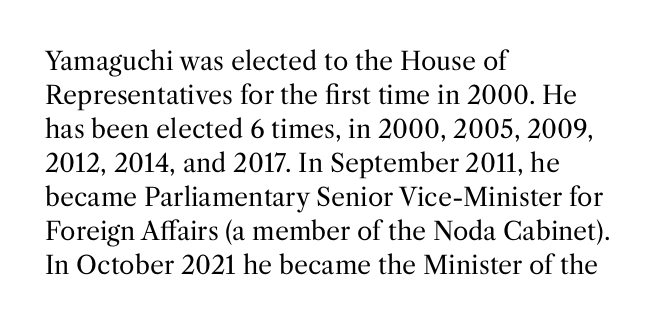
{"italic": "no", "bold": "no", "underline": "no", "align": "left", "line_spacing": "normal", "line_spacing_ratio": 1.36, "letter_spacing": "normal", "letter_spacing_em": 0.0, "glyph_px": 25}
